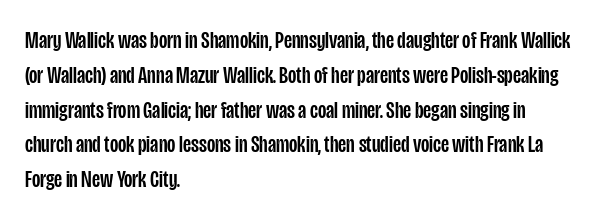
{"italic": "no", "underline": "no", "align": "left", "line_spacing": "normal", "line_spacing_ratio": 1.45, "letter_spacing": "normal", "letter_spacing_em": 0.0, "glyph_px": 24}
